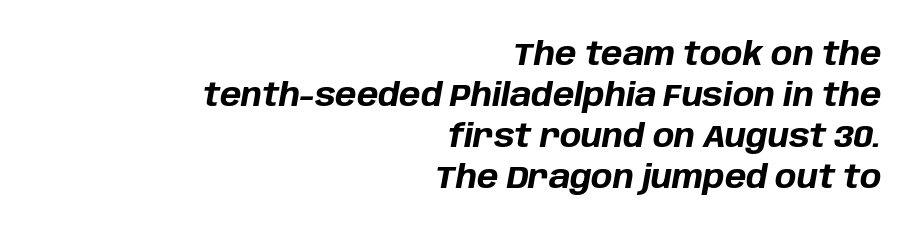
Varying glyph widths throughout — classic text-font behaviour. The passage shown is emphatically bold. The font's italic variant was chosen for this text. Quick note: interline space is typical. Nobody touched the tracking dial on this one.
